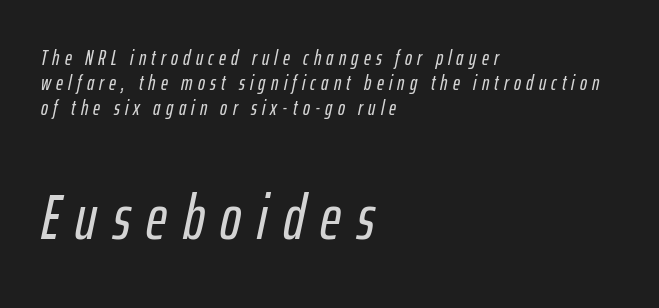
The image shows 63 px condensed type, italic (leaning right); set left-aligned, line spacing 1.2x, unusually wide letter spacing (+0.25 em), not underlined; the second (bottom) block is 3.0x larger; low stroke contrast and a medium x-height.
